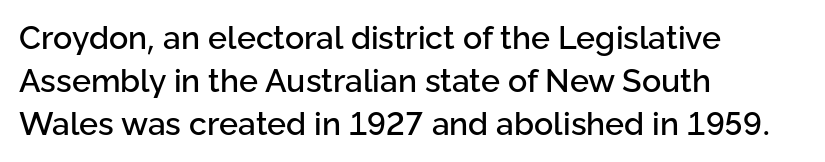
Q: Is the text italic (slanted)? A: No, it is upright.
Q: Is the typeface a serif or a sans-serif typeface? A: Sans-serif.
Q: Is the text underlined? A: No.
Q: How is the paragraph aligned? A: Left-aligned.
Q: Is the spacing between letters normal or unusually wide? A: Normal.
Q: Is the spacing between lines tight, normal or loose? A: Normal.
Q: Width (condensed, normal, or wide)? A: Normal.
Q: Stroke contrast? A: Low.
Q: x-height? A: Medium.
Q: Monospaced? A: No.
